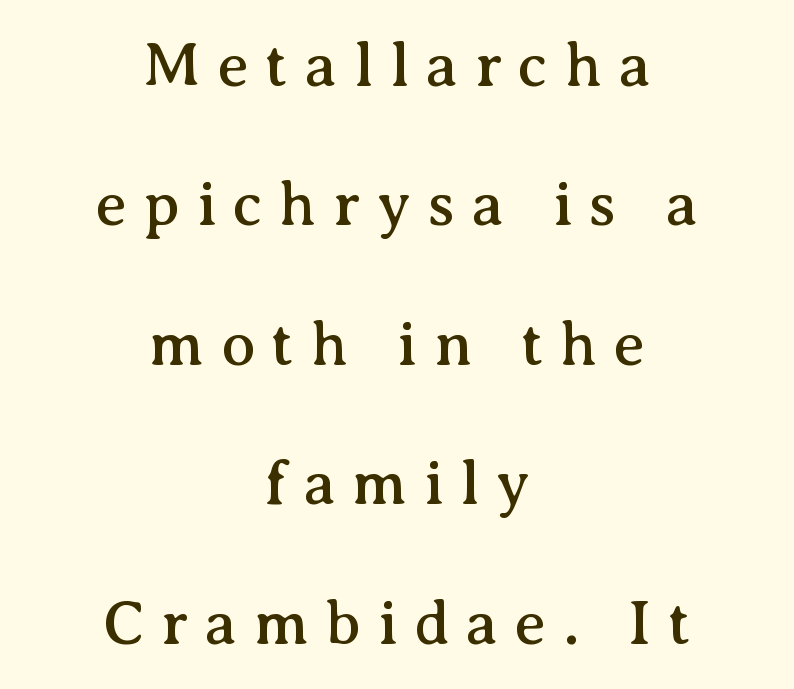
Q: Is the text italic (slanted)? A: No, it is upright.
Q: Is the typeface a serif or a sans-serif typeface? A: Serif.
Q: Is the text underlined? A: No.
Q: How is the paragraph aligned? A: Centered.
Q: Is the spacing between letters normal or unusually wide? A: Unusually wide.
Q: Is the spacing between lines tight, normal or loose? A: Loose.
Q: Width (condensed, normal, or wide)? A: Normal.
Q: Stroke contrast? A: Medium.
Q: x-height? A: Medium.
Q: Monospaced? A: No.
